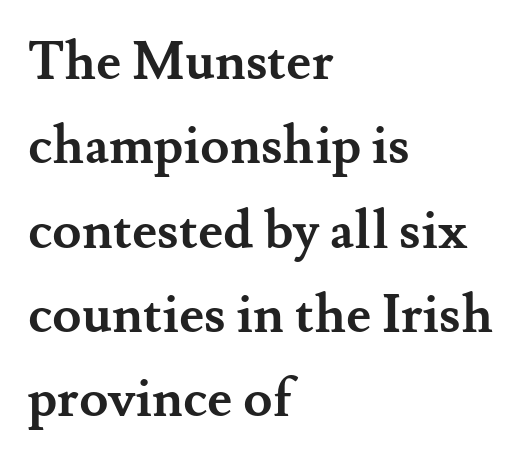
Line spacing here is normal. These lines carry a lot of weight — the face is fully bold. The horizontal fit of the characters is conventional and even. Italic? Not at all — the glyphs are vertical. Examine the stroke ends and you'll spot serifs.
